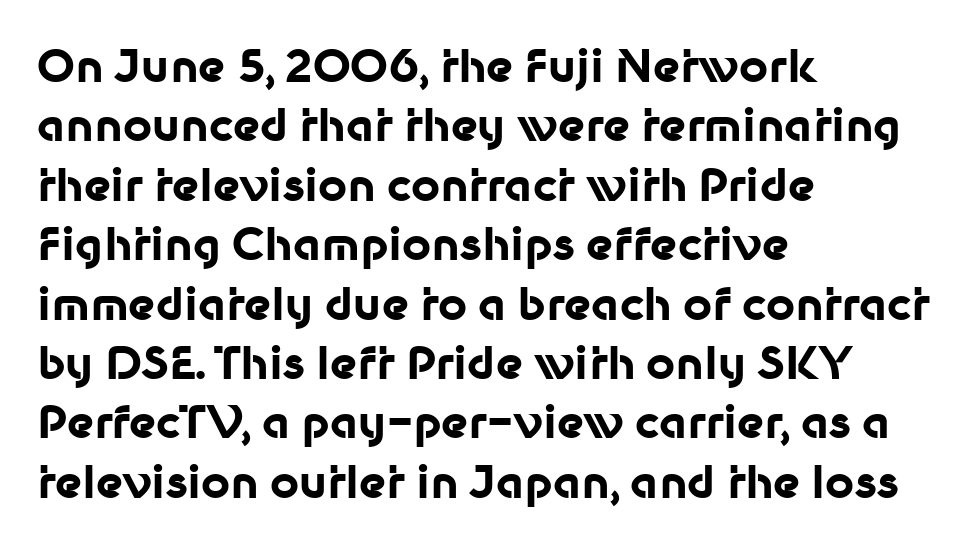
The baseline area is clear. The typesetting leans heavy: a genuine bold. Upright lettering throughout. Students, observe: this is what conventionally led text looks like.
